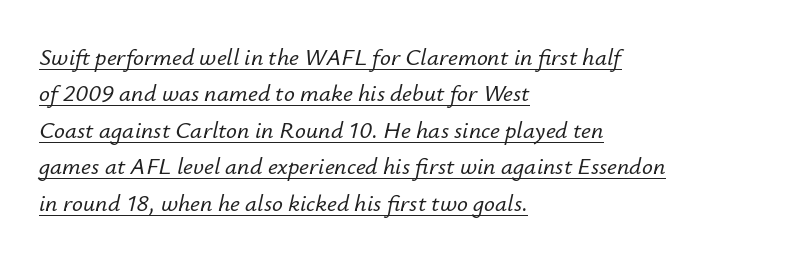
The image shows 24 px text type, italic (leaning right); set left-aligned, normal line spacing (1.52x), normal letter spacing, underlined.
